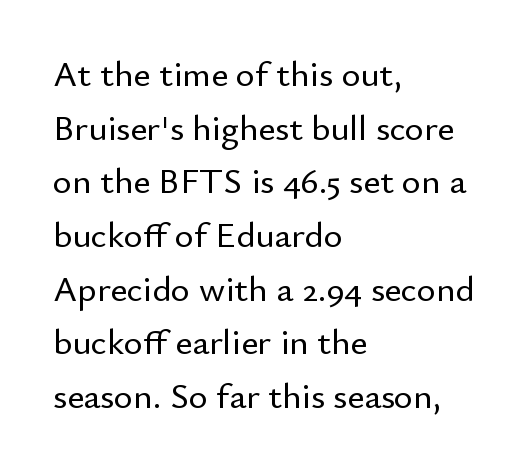
Q: Is the text italic (slanted)? A: No, it is upright.
Q: Is the typeface a serif or a sans-serif typeface? A: Sans-serif.
Q: Is the text underlined? A: No.
Q: How is the paragraph aligned? A: Left-aligned.
Q: Is the spacing between letters normal or unusually wide? A: Normal.
Q: Is the spacing between lines tight, normal or loose? A: Normal.
Q: Width (condensed, normal, or wide)? A: Normal.
Q: Stroke contrast? A: Low.
Q: x-height? A: Small.
Q: Monospaced? A: No.
